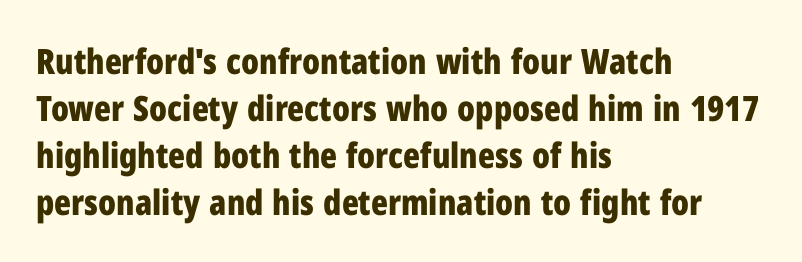
Q: Is the text bold? A: Yes.
Q: Is the text italic (slanted)? A: No, it is upright.
Q: Is the typeface a serif or a sans-serif typeface? A: Sans-serif.
Q: Is the text underlined? A: No.
Q: How is the paragraph aligned? A: Left-aligned.
Q: Is the spacing between letters normal or unusually wide? A: Normal.
Q: Is the spacing between lines tight, normal or loose? A: Normal.
Q: Width (condensed, normal, or wide)? A: Condensed.
Q: Stroke contrast? A: Low.
Q: x-height? A: Medium.
Q: Monospaced? A: No.
